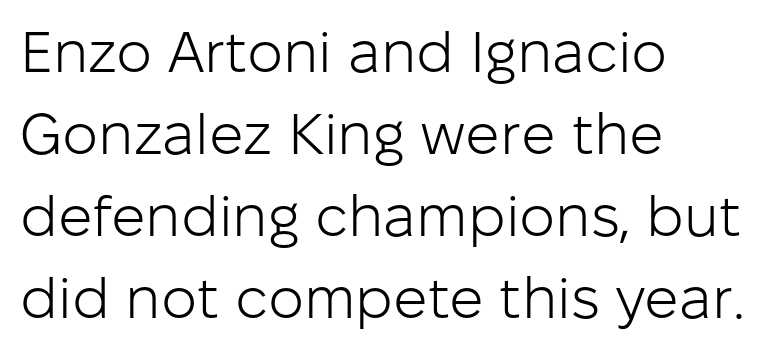
The image shows 57 px light sans-serif type, upright; set left-aligned, normal line spacing (1.44x), normal letter spacing, not underlined; low stroke contrast and a medium x-height.
